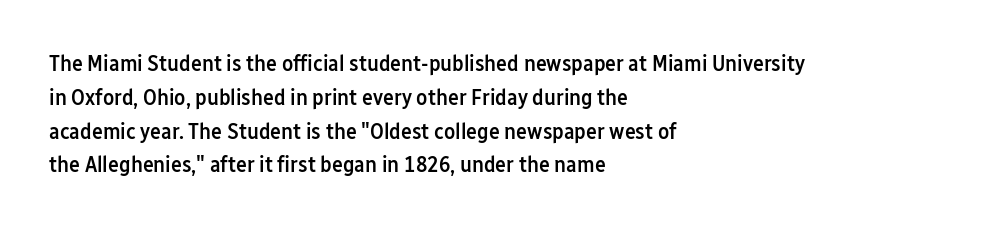
Q: Is the text bold? A: Semi-bold.
Q: Is the text italic (slanted)? A: No, it is upright.
Q: Is the text underlined? A: No.
Q: How is the paragraph aligned? A: Left-aligned.
Q: Is the spacing between letters normal or unusually wide? A: Normal.
Q: Is the spacing between lines tight, normal or loose? A: Normal.
